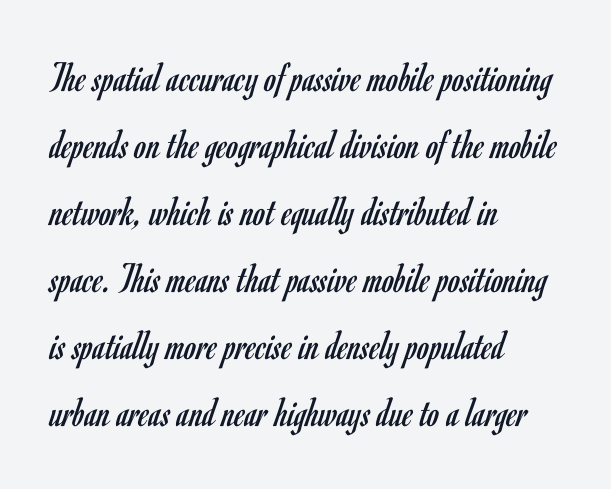
Words float on clear page, feet unadorned. Here the designer chose a conventional face with non-uniform glyph widths. Characters follow at the spacing the type designer built in. The typesetter chose a ragged-right arrangement here.
